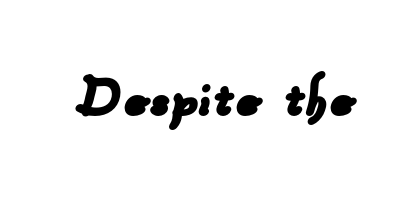
Q: Is the typeface a serif or a sans-serif typeface? A: Sans-serif.
Q: Is the text underlined? A: No.
Q: Is the spacing between letters normal or unusually wide? A: Normal.
Q: Width (condensed, normal, or wide)? A: Normal.
Q: Stroke contrast? A: Low.
Q: x-height? A: Small.
Q: Monospaced? A: No.
